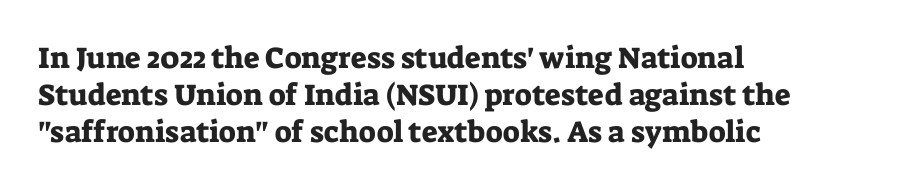
The rendering uses natural spacing where letterforms have individual widths. Do the letters lean? They stand straight. The letters sit at their default tracking, neither squeezed nor spread. Teacher's note: observe the even left margin — that is flush-left alignment. Underlining? Definitely not there.
